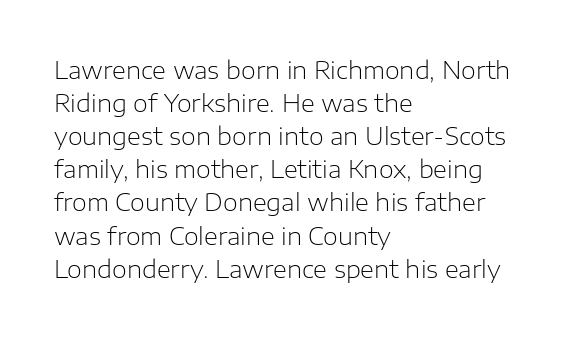
{"italic": "no", "bold": "no", "underline": "no", "align": "left", "line_spacing": "normal", "line_spacing_ratio": 1.38, "letter_spacing": "normal", "letter_spacing_em": 0.0, "glyph_px": 24}
